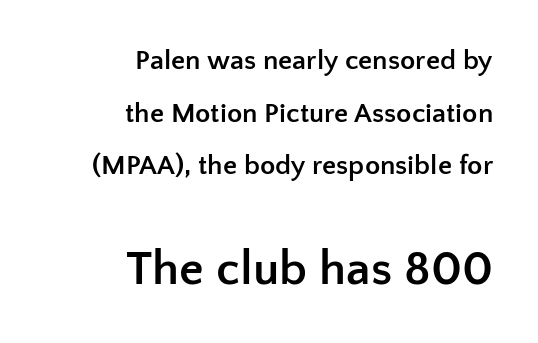
The image shows 49 px semibold sans-serif type, upright; set right-aligned, line spacing 1.88x, normal letter spacing, not underlined; the second (bottom) block is 1.75x larger; low stroke contrast and a medium x-height.
